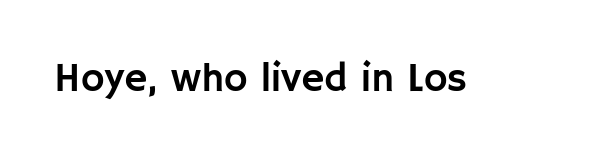
The image shows 40 px sans-serif type, upright; set normal letter spacing, not underlined; low stroke contrast and a large x-height.
